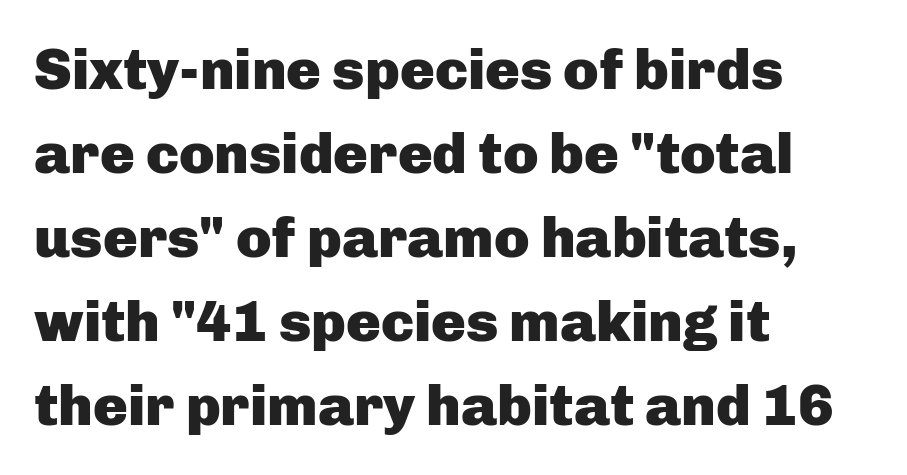
The image shows 58 px heavy sans-serif type, upright; set left-aligned, normal line spacing (1.45x), normal letter spacing, not underlined; low stroke contrast and a medium x-height.
